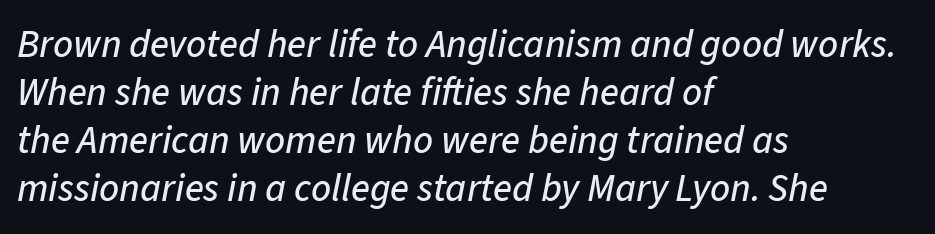
{"italic": "yes", "lean": "right", "slant_degrees": 11, "width": "normal", "stroke_contrast": "low", "x_height": "medium", "monospaced": "no", "underline": "no", "align": "left", "line_spacing_ratio": 1.23, "letter_spacing": "normal", "letter_spacing_em": 0.0, "glyph_px": 39}
